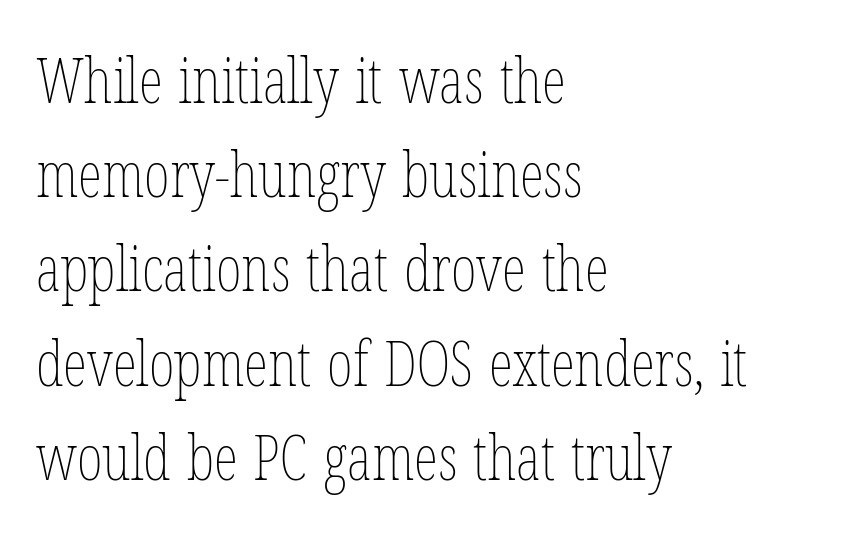
Q: Is the text bold? A: No.
Q: Is the text italic (slanted)? A: No, it is upright.
Q: Is the text underlined? A: No.
Q: How is the paragraph aligned? A: Left-aligned.
Q: Is the spacing between letters normal or unusually wide? A: Normal.
Q: Is the spacing between lines tight, normal or loose? A: Normal.
Q: Width (condensed, normal, or wide)? A: Condensed.
Q: Stroke contrast? A: Low.
Q: x-height? A: Medium.
Q: Monospaced? A: No.
